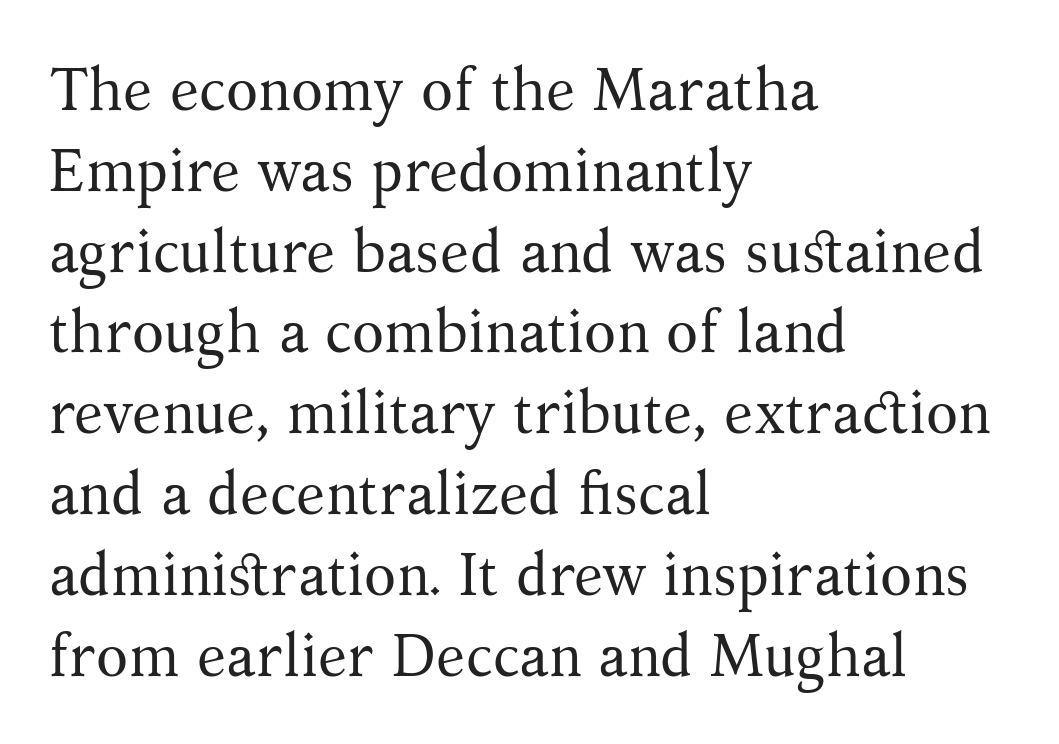
The image shows 59 px regular-weight serif type, upright; set left-aligned, normal line spacing (1.37x), normal letter spacing, not underlined; medium stroke contrast and a medium x-height.
